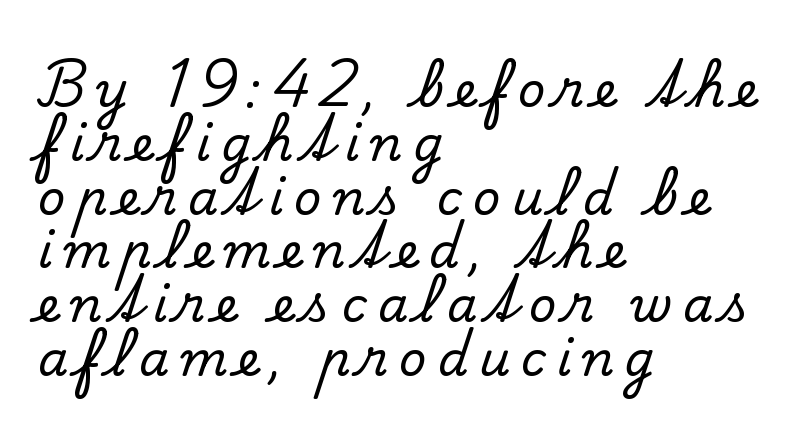
{"serif": "yes", "width": "normal", "stroke_contrast": "low", "x_height": "small", "monospaced": "no", "underline": "no", "align": "left", "line_spacing": "tight", "line_spacing_ratio": 1.12, "letter_spacing": "wide", "letter_spacing_em": 0.22, "glyph_px": 48}
